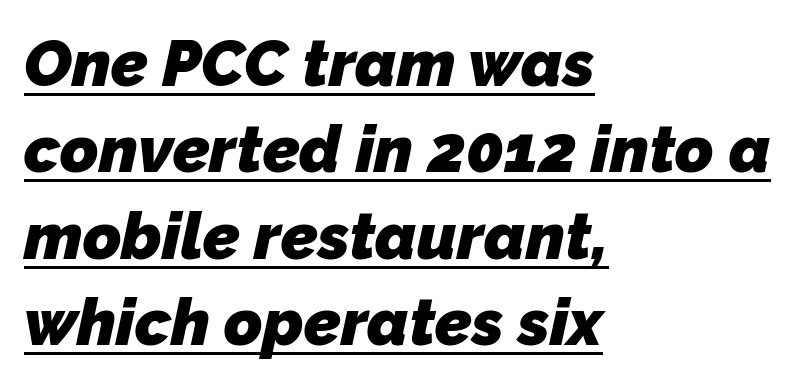
The characters look thick and weighty, a clear bold. In designer terms, the underline attribute is active on this setting. Characters follow at the spacing the type designer built in. The passage shown is typed in a proportional face where columns would drift. Students, observe: this is what conventionally led text looks like. Look at the bottom of the vertical strokes: they stop flat, with no serifs.
